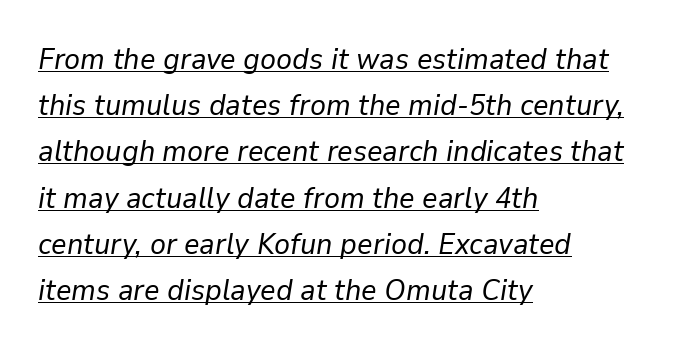
Note the varied advance widths — an 'i' is clearly narrower than an 'm'. Does a line run under the words? Yes, clearly. Quick note: italic. No extra ink here — the face is not bold.
